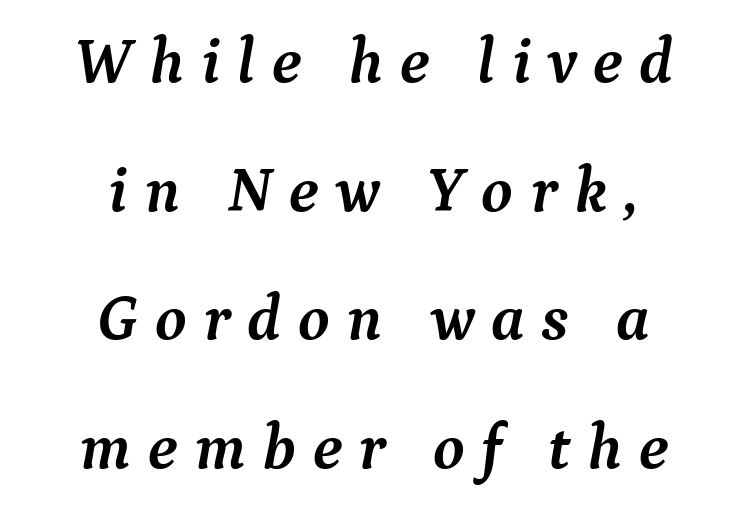
The image shows 64 px semibold serif type, italic (leaning right); set centered, loose line spacing (2.01x), unusually wide letter spacing (+0.26 em), not underlined; medium stroke contrast and a medium x-height.
